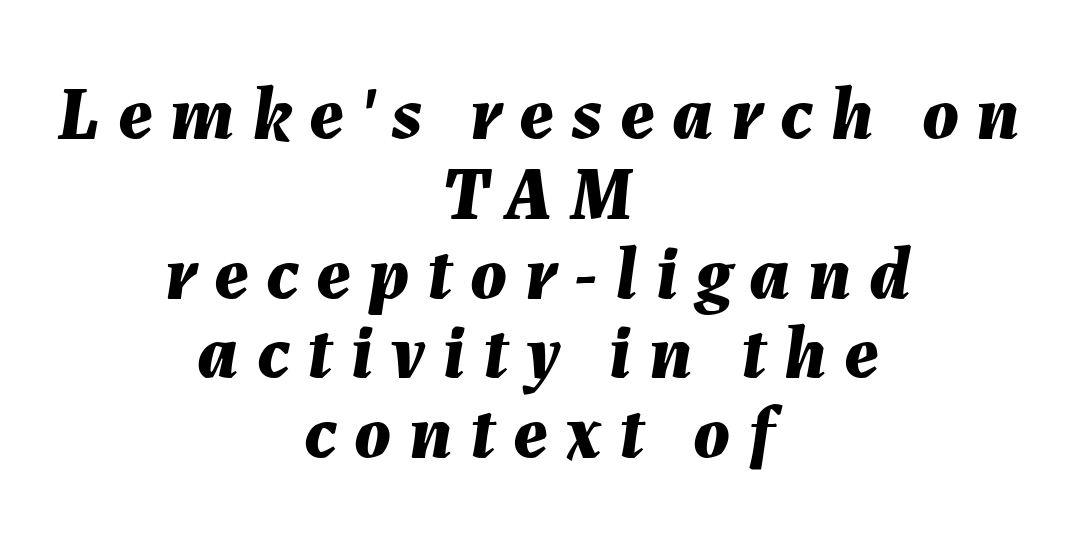
This sample has the flowing, uneven cadence of proportional lettering. This rendering widens character spacing well past its baseline value. Caption: multi-line text, centered on the measure. Strong, thick strokes mark this as bold type. The text carries the slant typical of an italic or oblique font.
